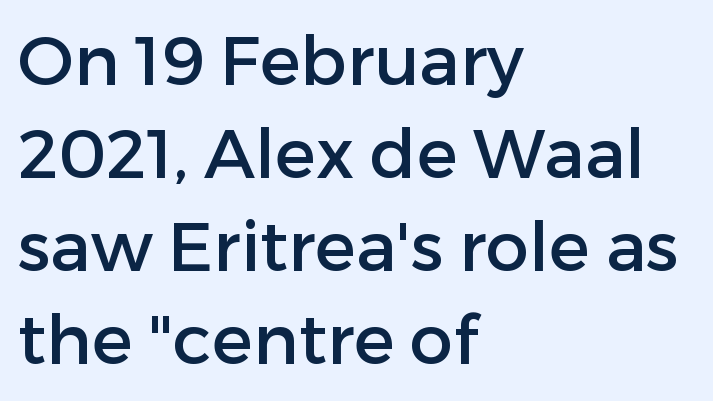
Observe the absence of serifs on each vertical stroke in this sample. Is there any slant? The stems are plumb. Default kerning and tracking; the words read as compact shapes. No word sits above an underline. Visually the block forms a straight wall on the left and a jagged coastline on the right. You could not count columns in this text — the font is proportionally spaced.
